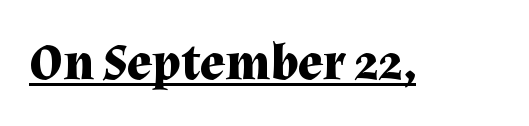
The image shows 52 px bold serif type, upright; set normal letter spacing, underlined; medium stroke contrast and a medium x-height.
